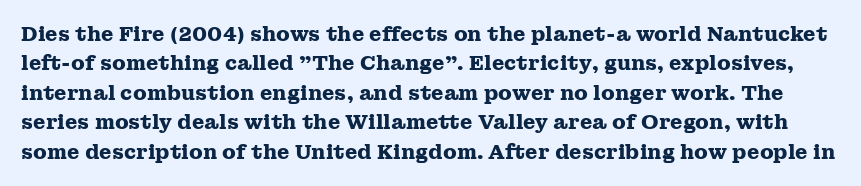
Q: Is the text bold? A: Yes.
Q: Is the text italic (slanted)? A: No, it is upright.
Q: Is the text underlined? A: No.
Q: Is the spacing between letters normal or unusually wide? A: Normal.
Q: Is the spacing between lines tight, normal or loose? A: Normal.
